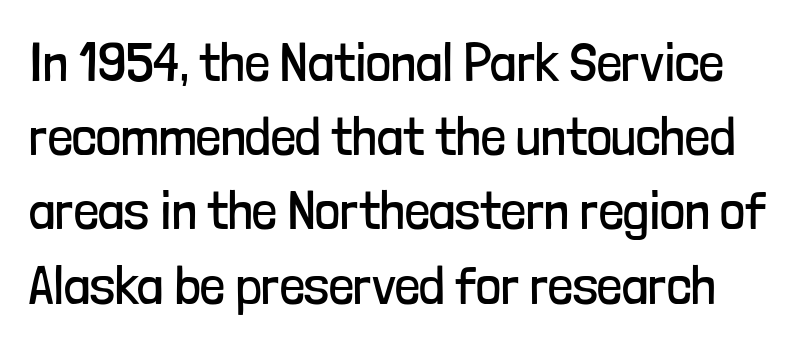
The image shows 55 px regular-weight, condensed sans-serif type, upright; set normal line spacing (1.35x), normal letter spacing, not underlined; low stroke contrast and a medium x-height.
